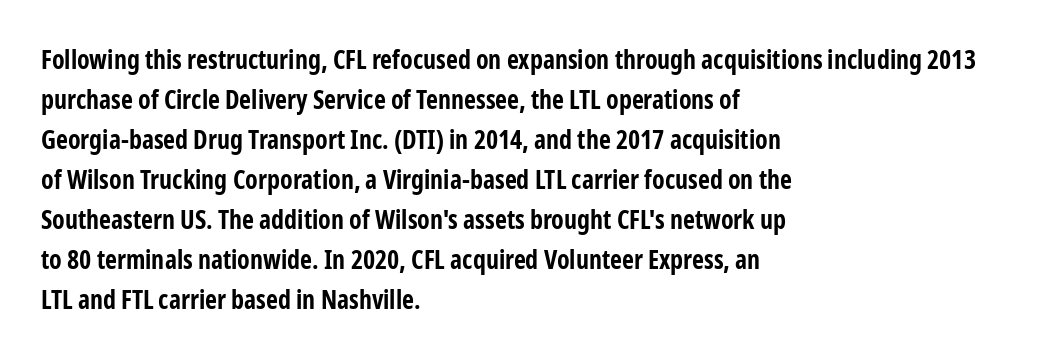
The letterforms sit shoulder to shoulder at normal distance. If you measured baseline to baseline, you'd find a middling distance. The specimen omits any rule beneath the text block's lines. These lines stack with their left ends in a neat column.
